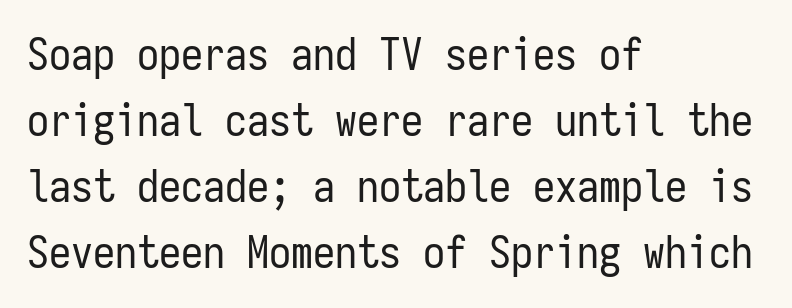
The image shows 44 px regular-weight, condensed sans-serif type, upright, monospaced; set left-aligned, normal line spacing (1.5x), normal letter spacing, not underlined; low stroke contrast and a medium x-height.
